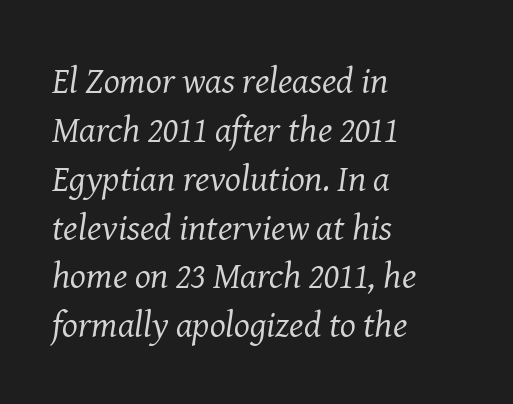
Q: Is the text bold? A: No.
Q: Is the text italic (slanted)? A: Yes, it leans right by about 8 degrees.
Q: Is the typeface a serif or a sans-serif typeface? A: Serif.
Q: Is the text underlined? A: No.
Q: How is the paragraph aligned? A: Left-aligned.
Q: Is the spacing between letters normal or unusually wide? A: Normal.
Q: Is the spacing between lines tight, normal or loose? A: Normal.
Q: Width (condensed, normal, or wide)? A: Normal.
Q: Stroke contrast? A: Medium.
Q: x-height? A: Medium.
Q: Monospaced? A: No.
